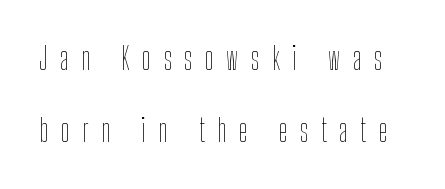
The image shows 31 px thin, condensed type, upright; set loose line spacing (2.33x), unusually wide letter spacing (+0.41 em), not underlined; low stroke contrast and a medium x-height.
